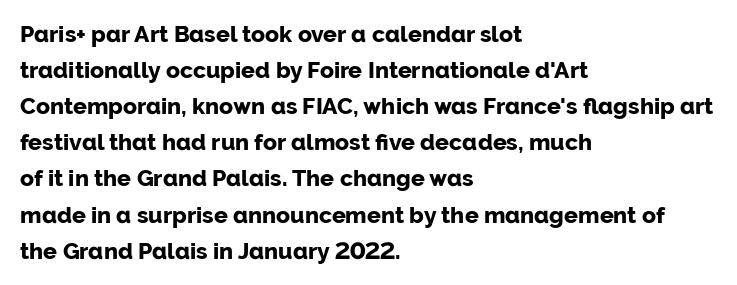
{"italic": "no", "bold": "yes", "underline": "no", "align": "left", "line_spacing": "normal", "line_spacing_ratio": 1.57, "letter_spacing": "normal", "letter_spacing_em": 0.0, "glyph_px": 23}
